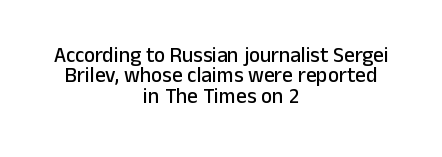
The image shows 21 px text type, upright; set centered, tight line spacing (0.97x), normal letter spacing, not underlined.
